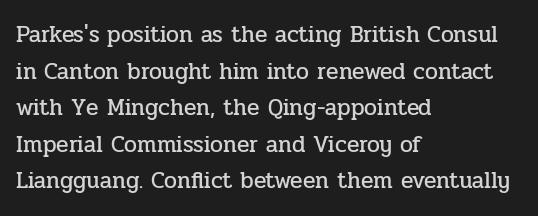
Q: Is the text italic (slanted)? A: No, it is upright.
Q: Is the text underlined? A: No.
Q: How is the paragraph aligned? A: Left-aligned.
Q: Is the spacing between letters normal or unusually wide? A: Normal.
Q: Is the spacing between lines tight, normal or loose? A: Normal.
